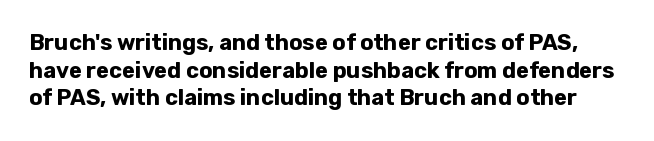
A typesetter would call this zero additional tracking. The rows are spaced the way most documents space them. Honestly, there is no underline to notice here at all. Is there any slant? The stems are plumb.
